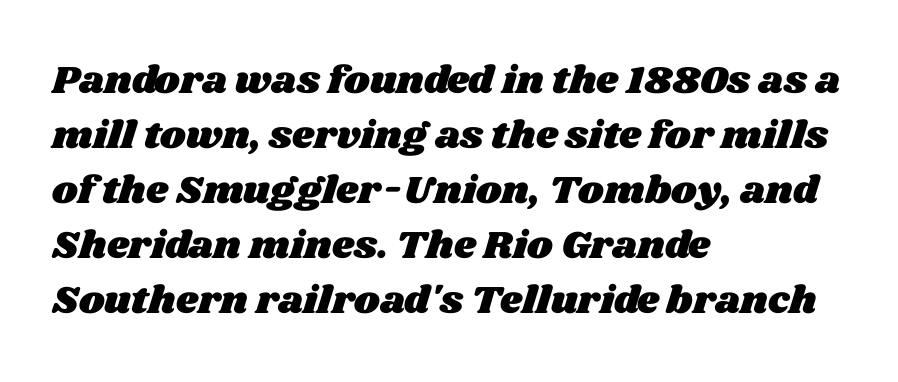
What stands out about the letter spacing? Nothing — it is the standard amount. The space directly below the letters is spotless. Leading matches the norm, producing a regular column. The passage shown is typed in a proportional face where columns would drift. Every row of glyphs begins at an identical x-position on the left.
